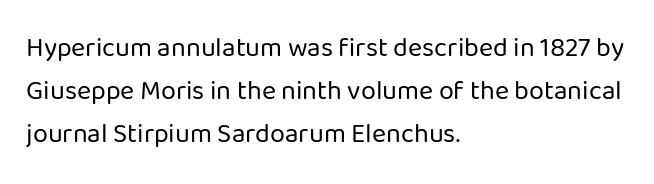
The image shows 27 px text type, upright; set left-aligned, normal line spacing (1.59x), normal letter spacing, not underlined.
